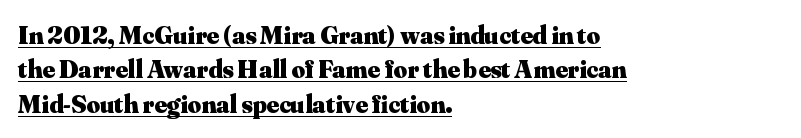
Q: Is the text bold? A: Yes.
Q: Is the text italic (slanted)? A: No, it is upright.
Q: Is the text underlined? A: Yes.
Q: How is the paragraph aligned? A: Left-aligned.
Q: Is the spacing between letters normal or unusually wide? A: Normal.
Q: Is the spacing between lines tight, normal or loose? A: Normal.
